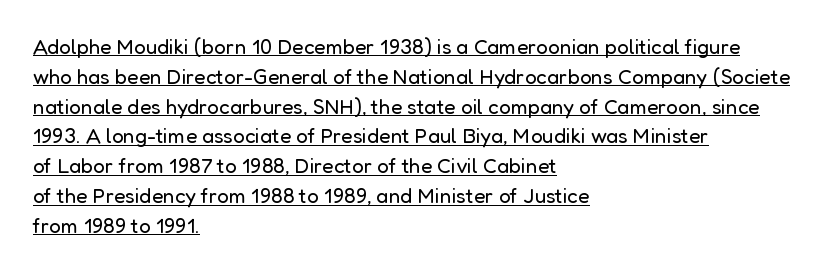
A rule runs beneath these lines of type. When letters stand straight like this, we call the style roman or upright. Tracking value appears to be zero — textbook default spacing. These lines sit exactly where default settings would place them. Nothing heavy about these letters — not bold at all. Compared with a centered layout, this one pins lines to the left instead.
